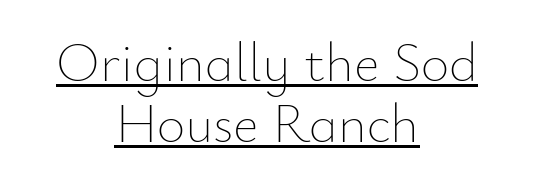
The typesetter has applied underlining to the passage shown. If you drew a line through each stem, it would be perfectly vertical. The tracking reads as untouched default to a designer's eye. The lines are quadded center.
